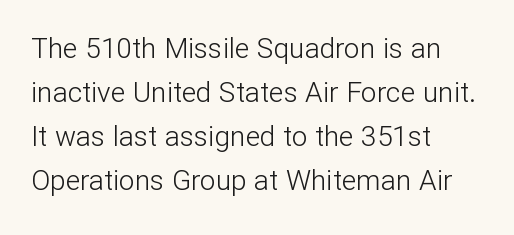
The image shows 28 px light sans-serif type, upright; set left-aligned, normal line spacing (1.57x), normal letter spacing, not underlined; low stroke contrast and a medium x-height.
